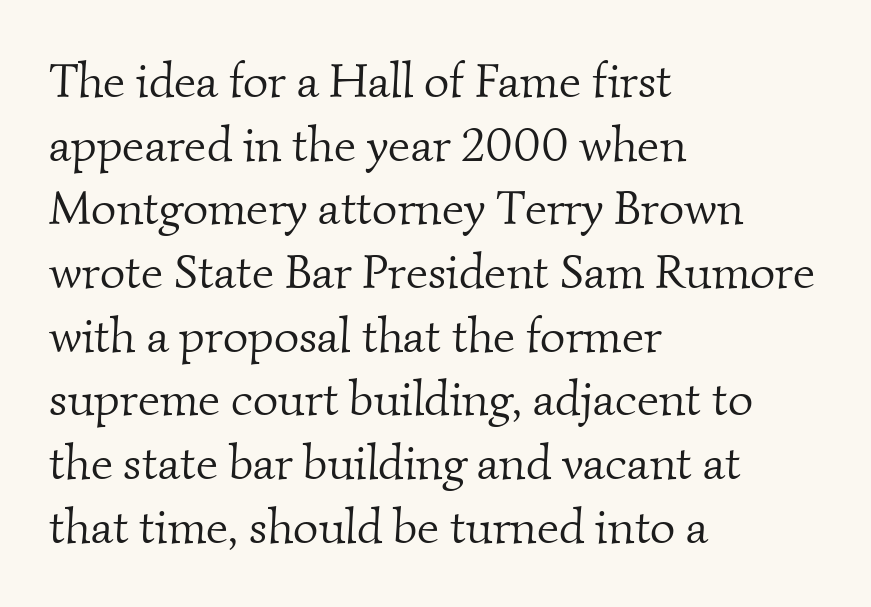
The image shows 49 px light serif type; set left-aligned, normal line spacing (1.3x), normal letter spacing, not underlined; medium stroke contrast and a small x-height.
